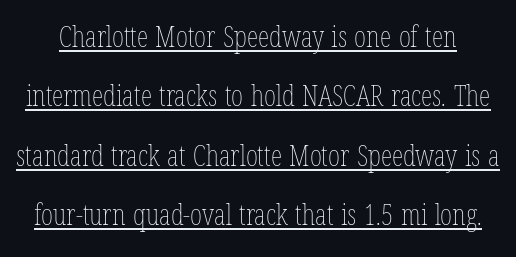
{"italic": "no", "bold": "no", "weight": "thin", "width": "condensed", "stroke_contrast": "low", "x_height": "medium", "monospaced": "no", "underline": "yes", "line_spacing": "loose", "line_spacing_ratio": 2.05, "letter_spacing": "normal", "letter_spacing_em": 0.0, "glyph_px": 29}
